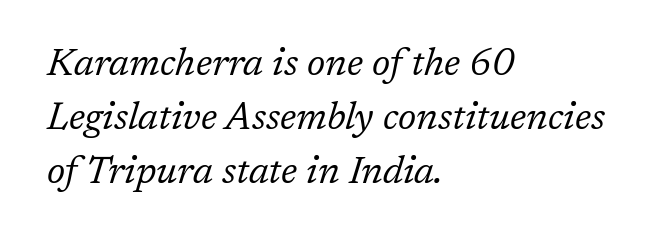
Yep, that's italic — everything's leaning. Is this a fixed-width face? No — the glyphs have proportional, varying widths. The line-height multiplier appears to be the usual default. No heavy texture on the line: the type isn't bold. Horizontal alignment here is leftward, the default for most running prose.
